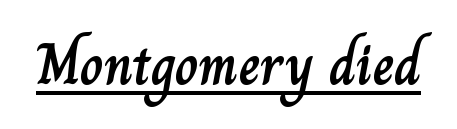
{"width": "normal", "stroke_contrast": "low", "x_height": "small", "monospaced": "no", "underline": "yes", "letter_spacing": "normal", "letter_spacing_em": 0.0, "glyph_px": 58}
